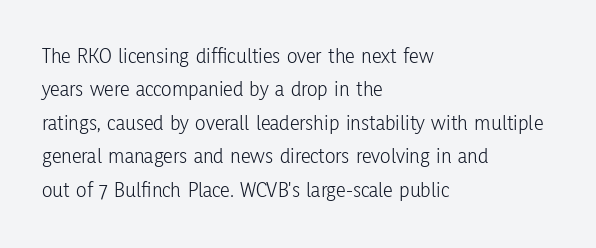
The image shows 22 px text type, upright; set left-aligned, normal line spacing (1.52x), normal letter spacing, not underlined.
